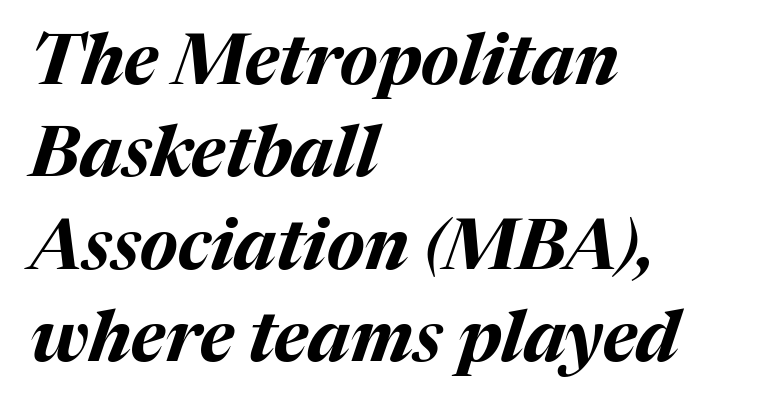
You could not count columns in this text — the font is proportionally spaced. Its strokes are broad and dark, the hallmark of bold type. Posture: slanted. This sample is left-justified, so line endings fall wherever the words run out. There is no visible air inserted between adjacent glyphs. A typesetter would call this leading conventional body-copy spacing.
